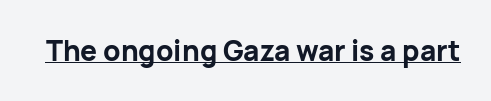
{"serif": "no", "italic": "no", "bold": "yes", "weight": "bold", "width": "normal", "stroke_contrast": "low", "x_height": "medium", "monospaced": "no", "underline": "yes", "letter_spacing": "normal", "letter_spacing_em": 0.0, "glyph_px": 28}
